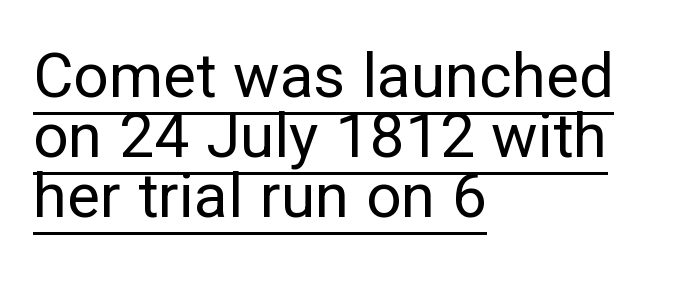
{"serif": "no", "italic": "no", "bold": "no", "weight": "regular", "width": "normal", "stroke_contrast": "low", "x_height": "medium", "monospaced": "no", "underline": "yes", "align": "left", "line_spacing": "tight", "line_spacing_ratio": 0.97, "letter_spacing": "normal", "letter_spacing_em": 0.0, "glyph_px": 62}
